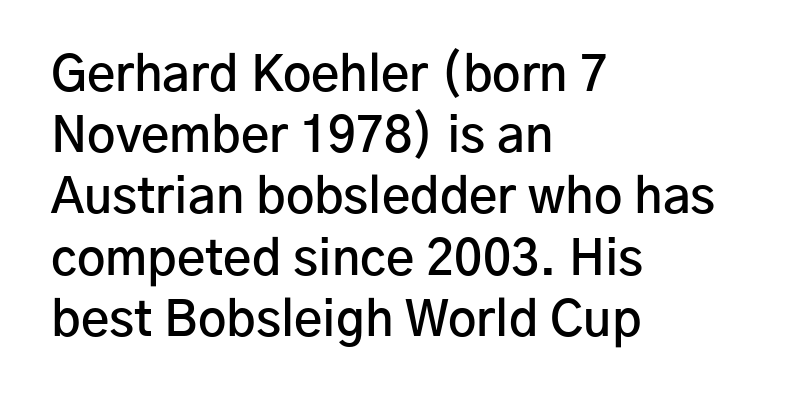
{"serif": "no", "italic": "no", "bold": "semi", "weight": "semibold", "width": "normal", "stroke_contrast": "low", "x_height": "medium", "monospaced": "no", "underline": "no", "align": "left", "line_spacing": "normal", "line_spacing_ratio": 1.25, "letter_spacing": "normal", "letter_spacing_em": 0.0, "glyph_px": 49}
